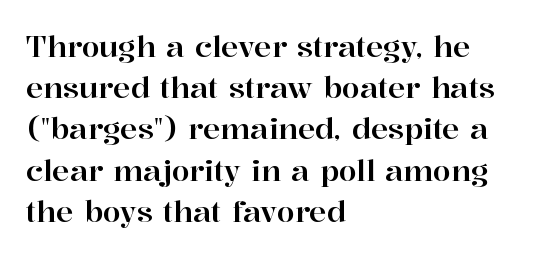
Q: Is the text italic (slanted)? A: No, it is upright.
Q: Is the typeface a serif or a sans-serif typeface? A: Serif.
Q: Is the text underlined? A: No.
Q: How is the paragraph aligned? A: Left-aligned.
Q: Is the spacing between letters normal or unusually wide? A: Normal.
Q: Is the spacing between lines tight, normal or loose? A: Normal.
Q: Width (condensed, normal, or wide)? A: Normal.
Q: Stroke contrast? A: High.
Q: x-height? A: Medium.
Q: Monospaced? A: No.
